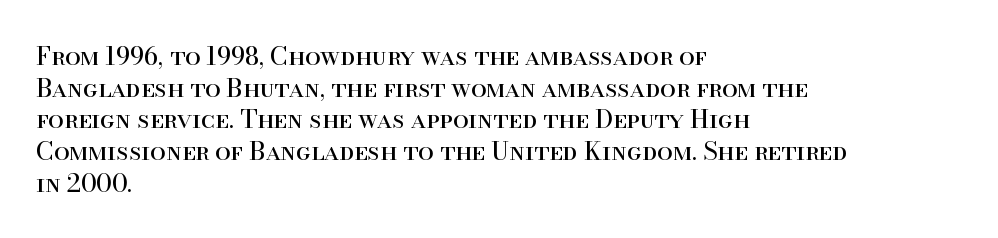
The characters are drawn with everyday or finer stroke widths. The string is rendered with underlining switched off. Leading matches the norm, producing a regular column. This sample uses plain, unmodified letter spacing.
